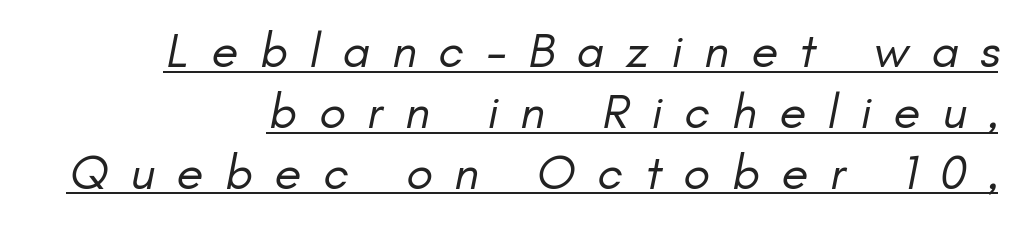
{"serif": "no", "bold": "no", "weight": "regular", "width": "normal", "stroke_contrast": "low", "x_height": "small", "monospaced": "no", "underline": "yes", "align": "right", "line_spacing_ratio": 1.24, "letter_spacing": "wide", "letter_spacing_em": 0.45, "glyph_px": 49}
